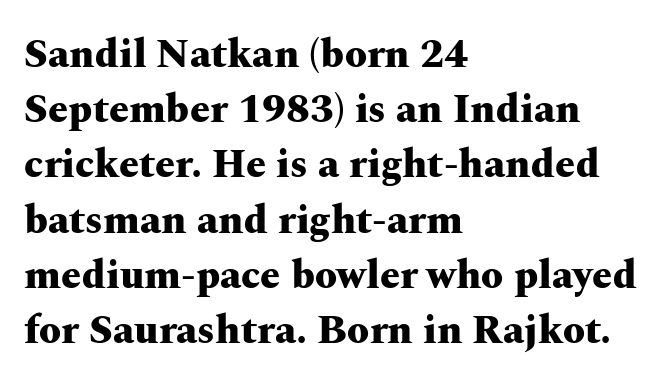
The line-height multiplier appears to be the usual default. Notice how the stems are strictly vertical — no italics here. How heavy is the stroke? Heavy — this is a bold. Honestly, there is no underline to notice here at all.
